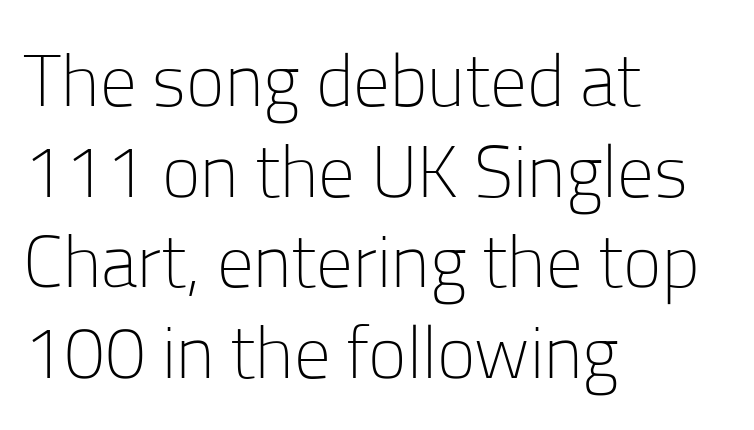
The image shows 73 px light sans-serif type, upright; set left-aligned, line spacing 1.24x, normal letter spacing, not underlined; low stroke contrast and a medium x-height.
